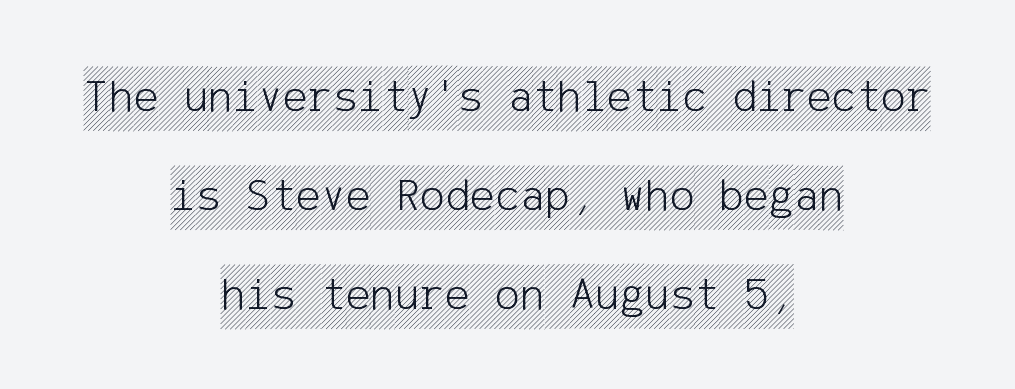
Q: Is the text italic (slanted)? A: No, it is upright.
Q: Is the text underlined? A: No.
Q: How is the paragraph aligned? A: Centered.
Q: Is the spacing between letters normal or unusually wide? A: Normal.
Q: Is the spacing between lines tight, normal or loose? A: Loose.
Q: Width (condensed, normal, or wide)? A: Condensed.
Q: x-height? A: Large.
